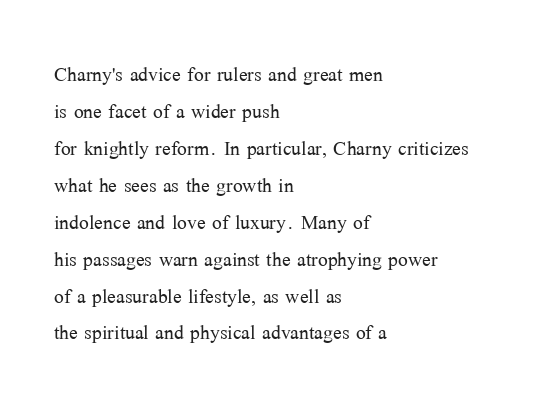
Rule under the text: the space is simply empty. The tracking reads as untouched default to a designer's eye. Compared with a typical body face, this is equally light or lighter still. A student would call this left alignment; a typographer would say flush left, rag right. The rows are spaced the way most documents space them.
